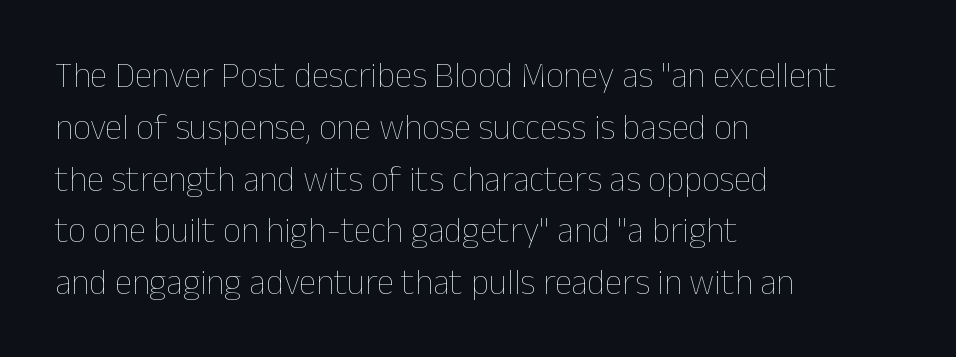
{"italic": "no", "bold": "no", "weight": "thin", "width": "normal", "stroke_contrast": "low", "x_height": "medium", "monospaced": "no", "underline": "no", "align": "left", "line_spacing": "normal", "line_spacing_ratio": 1.48, "letter_spacing": "normal", "letter_spacing_em": 0.0, "glyph_px": 35}
